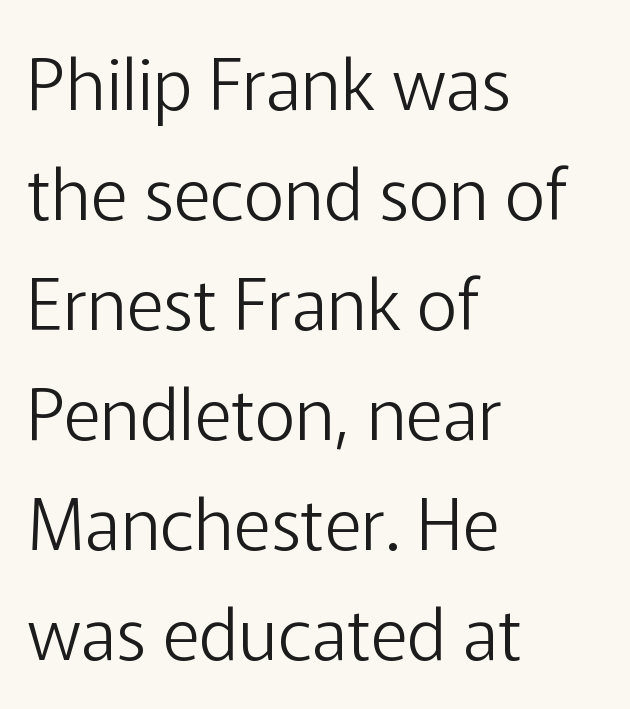
Q: Is the text bold? A: No.
Q: Is the text italic (slanted)? A: No, it is upright.
Q: Is the typeface a serif or a sans-serif typeface? A: Sans-serif.
Q: Is the text underlined? A: No.
Q: How is the paragraph aligned? A: Left-aligned.
Q: Is the spacing between letters normal or unusually wide? A: Normal.
Q: Is the spacing between lines tight, normal or loose? A: Normal.
Q: Width (condensed, normal, or wide)? A: Normal.
Q: Stroke contrast? A: Low.
Q: x-height? A: Medium.
Q: Monospaced? A: No.
